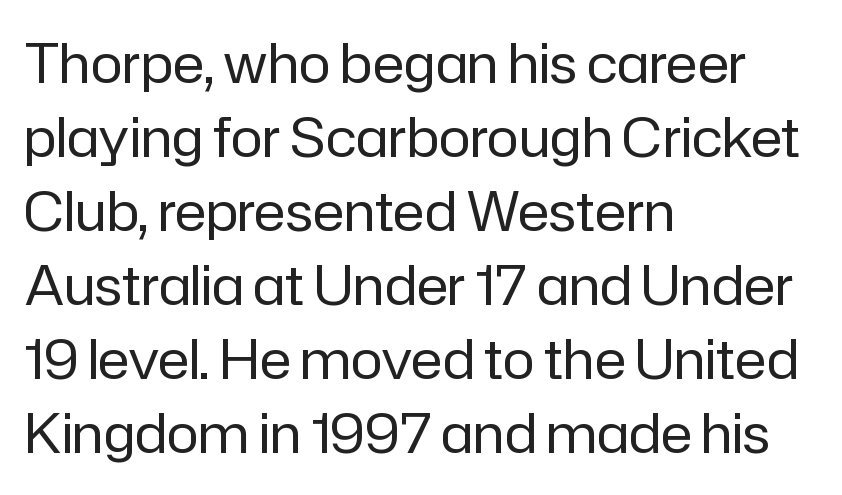
The image shows 54 px regular-weight sans-serif type, upright; set left-aligned, normal line spacing (1.37x), normal letter spacing, not underlined; low stroke contrast and a medium x-height.
